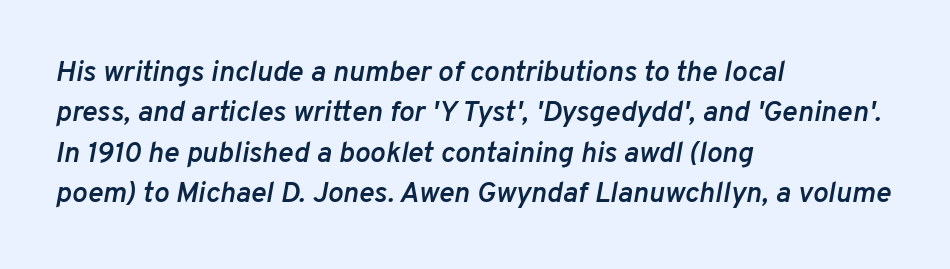
Q: Is the text bold? A: Semi-bold.
Q: Is the text italic (slanted)? A: Yes, it leans right by about 10 degrees.
Q: Is the text underlined? A: No.
Q: How is the paragraph aligned? A: Left-aligned.
Q: Is the spacing between letters normal or unusually wide? A: Normal.
Q: Is the spacing between lines tight, normal or loose? A: Normal.
Q: Width (condensed, normal, or wide)? A: Normal.
Q: Stroke contrast? A: Low.
Q: x-height? A: Medium.
Q: Monospaced? A: No.
